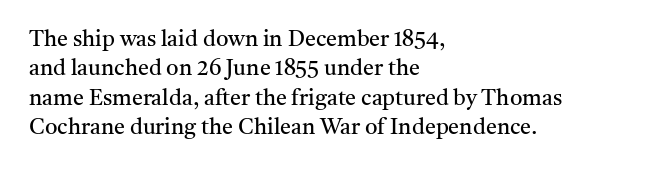
Caption: face not bold, strokes unweighted. Whoever set this chose a conventional vertical rhythm. This sample uses plain, unmodified letter spacing. The lettering stays uniformly vertical, giving the passage a roman look. Rule under the text: the space is simply empty.
